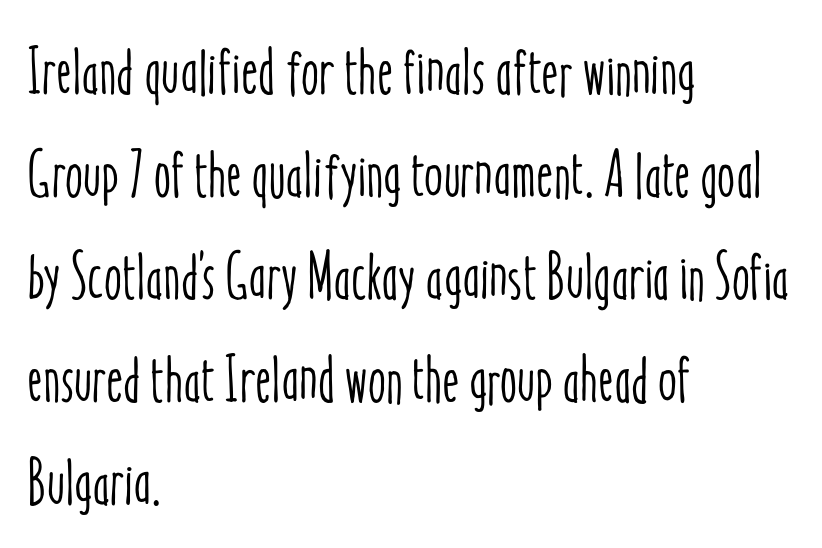
Q: Is the text italic (slanted)? A: No, it is upright.
Q: Is the text underlined? A: No.
Q: How is the paragraph aligned? A: Left-aligned.
Q: Is the spacing between letters normal or unusually wide? A: Normal.
Q: Is the spacing between lines tight, normal or loose? A: Normal.
Q: Width (condensed, normal, or wide)? A: Condensed.
Q: Stroke contrast? A: Low.
Q: x-height? A: Medium.
Q: Monospaced? A: No.
